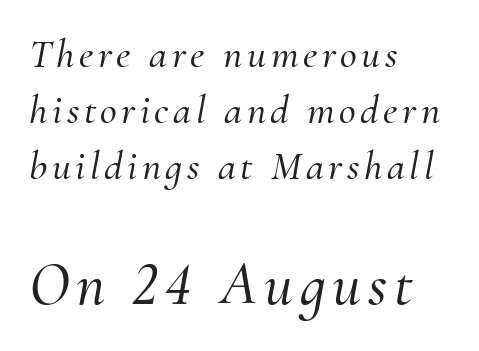
Q: Is the text italic (slanted)? A: Yes, it leans right by about 10 degrees.
Q: Is the typeface a serif or a sans-serif typeface? A: Serif.
Q: Is the text underlined? A: No.
Q: How is the paragraph aligned? A: Left-aligned.
Q: Is the spacing between lines tight, normal or loose? A: Normal.
Q: Which block of text is set in a larger size, the first (top) or the second (bottom)? A: The second (bottom) one.
Q: Width (condensed, normal, or wide)? A: Normal.
Q: Stroke contrast? A: Medium.
Q: x-height? A: Small.
Q: Monospaced? A: No.
